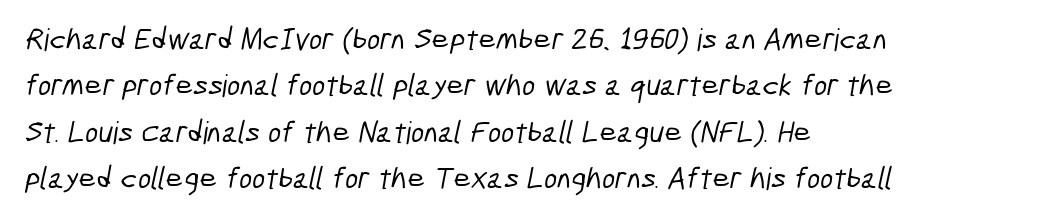
{"serif": "no", "width": "condensed", "stroke_contrast": "low", "x_height": "medium", "monospaced": "no", "underline": "no", "align": "left", "line_spacing": "normal", "line_spacing_ratio": 1.5, "letter_spacing": "normal", "letter_spacing_em": 0.0, "glyph_px": 31}
